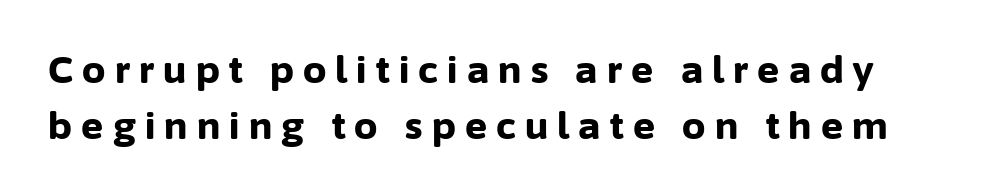
Italic: no, the glyphs are upright roman. This rendering widens character spacing well past its baseline value. Lines of text with bare space underneath. The lines sit at an ordinary, default distance from one another. Note the varied advance widths — an 'i' is clearly narrower than an 'm'. Font category for this specimen: sans-serif.
